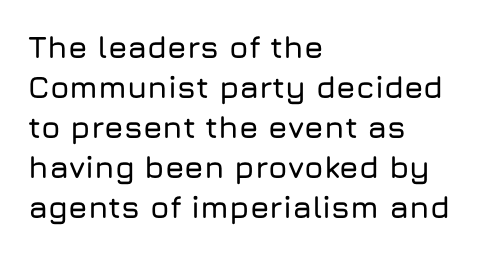
{"serif": "no", "italic": "no", "width": "normal", "stroke_contrast": "low", "x_height": "medium", "monospaced": "no", "underline": "no", "align": "left", "line_spacing": "normal", "line_spacing_ratio": 1.29, "letter_spacing": "normal", "letter_spacing_em": 0.0, "glyph_px": 31}
